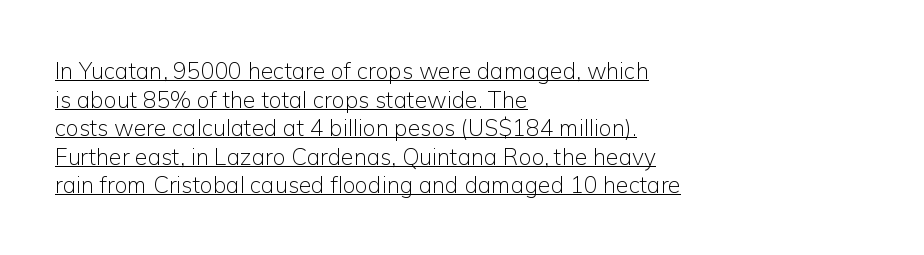
{"italic": "no", "bold": "no", "underline": "yes", "align": "left", "line_spacing_ratio": 1.24, "letter_spacing": "normal", "letter_spacing_em": 0.0, "glyph_px": 23}
